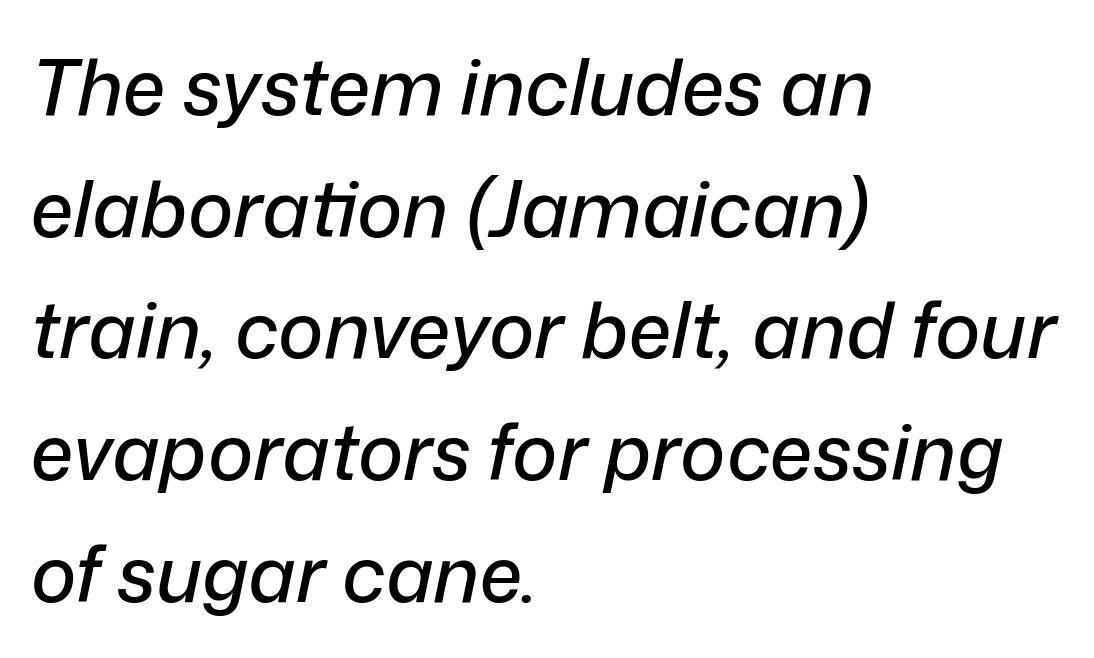
The designer left line spacing at the default. The tracking reads as untouched default to a designer's eye. You can tell it's italic because the verticals aren't actually vertical. Every row of glyphs begins at an identical x-position on the left. Proportional: the letters do not fall into vertical columns.
